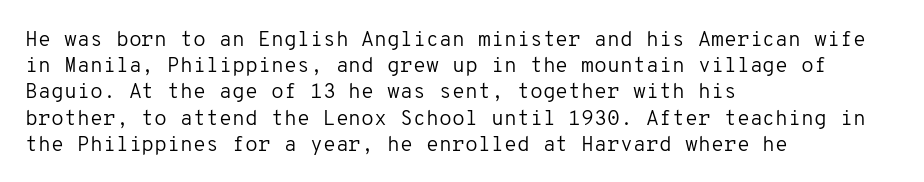
The image shows 21 px text type, upright; set left-aligned, normal line spacing (1.25x), normal letter spacing, not underlined.
